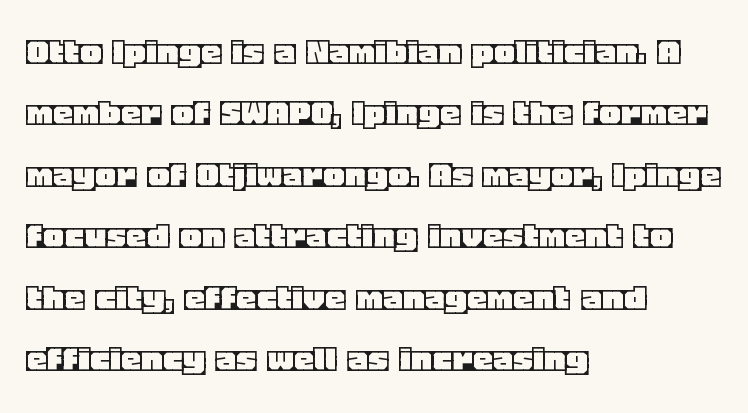
The image shows 41 px text type, upright; set left-aligned, normal line spacing (1.5x), normal letter spacing, not underlined; a large x-height.
